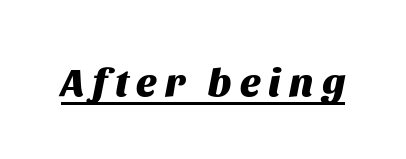
Somebody hit Ctrl+U on this one — the words are underlined. These lines have a slow, spaced-out rhythm from letter to letter. Heavy, bold letterforms. Looks like regular typesetting: each glyph gets only the width it needs.
